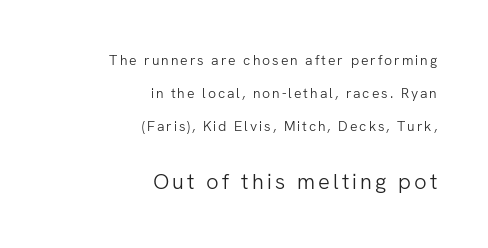
{"italic": "no", "bold": "no", "underline": "no", "align": "right", "line_spacing": "loose", "line_spacing_ratio": 2.35, "larger_block": "second", "size_ratio": 1.57, "glyph_px": 22}
